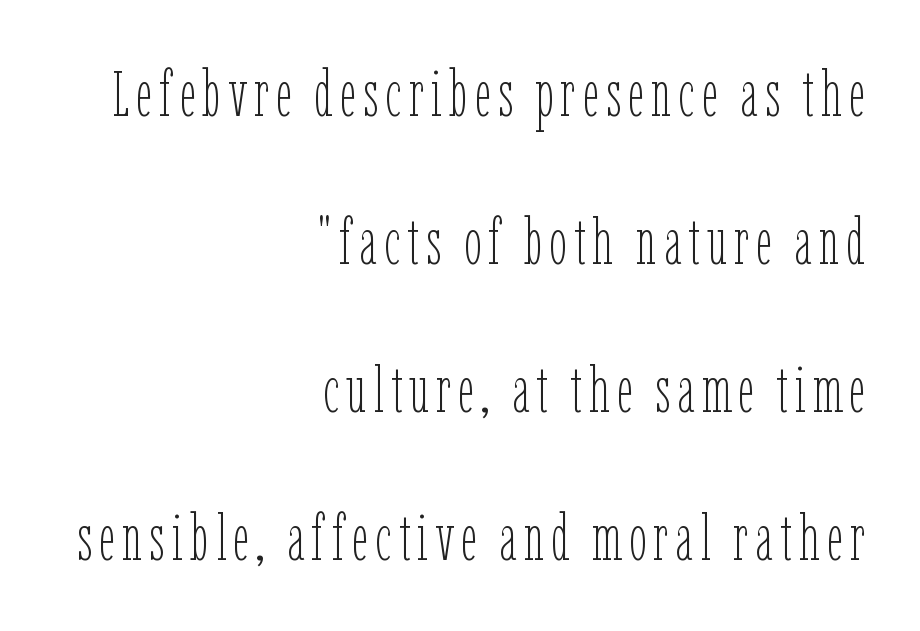
{"italic": "no", "bold": "no", "weight": "thin", "width": "condensed", "stroke_contrast": "low", "x_height": "medium", "monospaced": "no", "underline": "no", "align": "right", "line_spacing": "loose", "line_spacing_ratio": 2.31, "glyph_px": 64}
